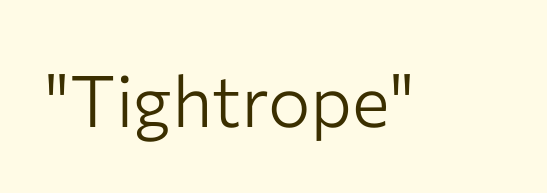
{"serif": "no", "italic": "no", "bold": "no", "weight": "light", "width": "normal", "stroke_contrast": "low", "x_height": "medium", "monospaced": "no", "underline": "no", "letter_spacing": "normal", "letter_spacing_em": 0.0, "glyph_px": 71}
